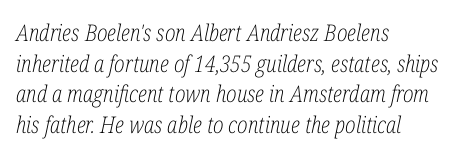
How would I describe the line gaps? Plain and ordinary. Line beginnings align vertically; line endings do not. Designer's note — italics engaged. A clean baseline with only descenders dipping below it. This rendering leaves character spacing at its baseline value.
